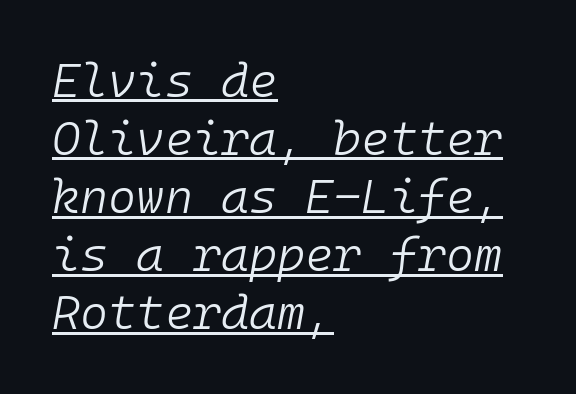
The image shows 48 px light type, italic (leaning right), monospaced; set left-aligned, line spacing 1.21x, normal letter spacing, underlined; low stroke contrast and a medium x-height.
